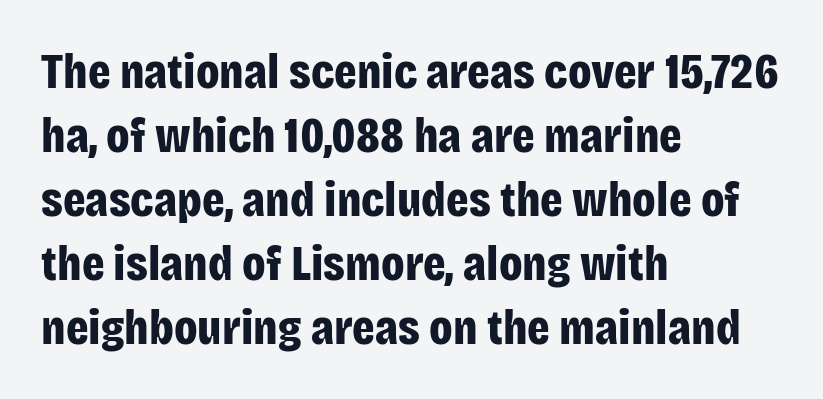
Q: Is the text bold? A: Yes.
Q: Is the text italic (slanted)? A: No, it is upright.
Q: Is the typeface a serif or a sans-serif typeface? A: Sans-serif.
Q: Is the text underlined? A: No.
Q: How is the paragraph aligned? A: Left-aligned.
Q: Is the spacing between letters normal or unusually wide? A: Normal.
Q: Is the spacing between lines tight, normal or loose? A: Normal.
Q: Width (condensed, normal, or wide)? A: Condensed.
Q: Stroke contrast? A: Low.
Q: x-height? A: Large.
Q: Monospaced? A: No.
